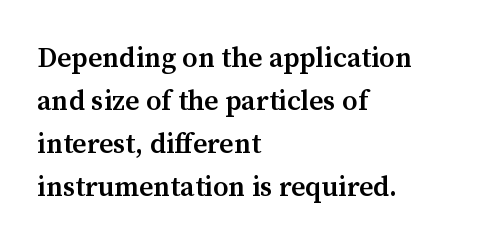
The passage shown has conventional tracking throughout. The typography opts for an upright posture over an oblique one. Rows of type keep a routine distance in the vertical direction. You can tell from the footed stems that serif type was used.
